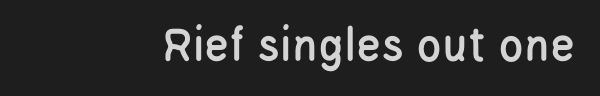
{"serif": "no", "italic": "no", "width": "condensed", "stroke_contrast": "low", "x_height": "large", "monospaced": "no", "underline": "no", "letter_spacing": "normal", "letter_spacing_em": 0.0, "glyph_px": 51}
